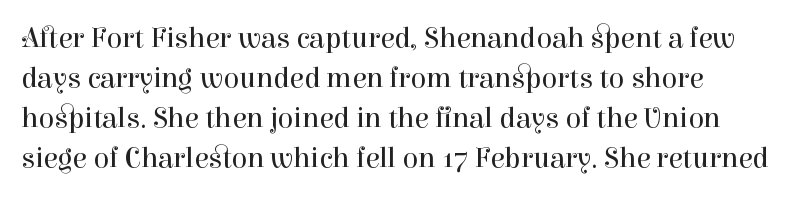
{"serif": "yes", "italic": "no", "bold": "no", "weight": "regular", "width": "normal", "stroke_contrast": "high", "x_height": "medium", "monospaced": "no", "underline": "no", "align": "left", "line_spacing": "normal", "line_spacing_ratio": 1.38, "letter_spacing": "normal", "letter_spacing_em": 0.0, "glyph_px": 29}
